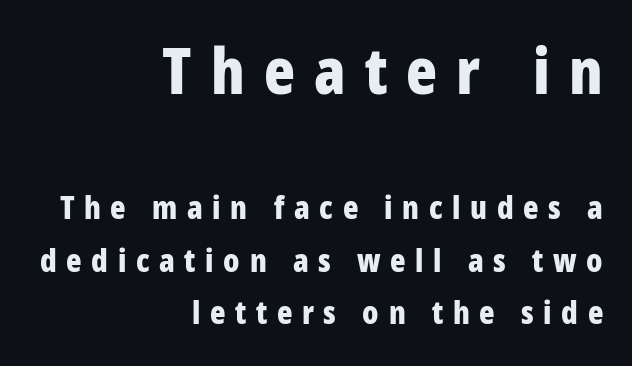
{"serif": "no", "italic": "no", "bold": "yes", "weight": "bold", "width": "condensed", "stroke_contrast": "low", "x_height": "large", "monospaced": "no", "underline": "no", "align": "right", "line_spacing": "normal", "line_spacing_ratio": 1.65, "letter_spacing": "wide", "letter_spacing_em": 0.3, "larger_block": "first", "size_ratio": 2.0, "glyph_px": 64}
